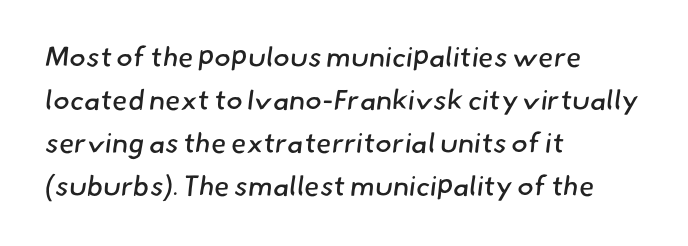
{"serif": "no", "bold": "no", "weight": "regular", "width": "normal", "stroke_contrast": "low", "x_height": "small", "monospaced": "no", "underline": "no", "align": "left", "line_spacing": "normal", "line_spacing_ratio": 1.53, "letter_spacing": "normal", "letter_spacing_em": 0.0, "glyph_px": 28}
